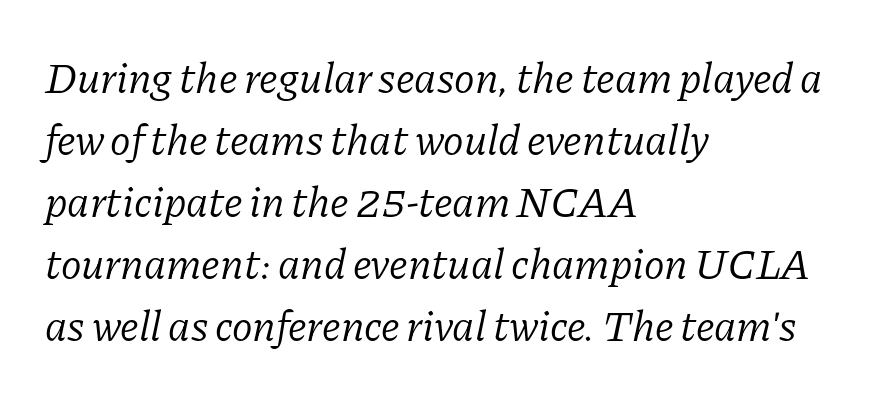
Descenders hang freely into open space. These glyphs show unthickened strokes, regular width or finer. The line texture is even and compact thanks to regular tracking. What's the leading like? Ordinary, nothing unusual.
